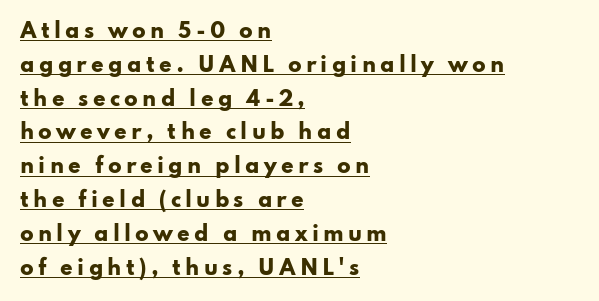
The image shows 20 px bold type, upright; set left-aligned, normal line spacing (1.69x), unusually wide letter spacing (+0.21 em), underlined.
